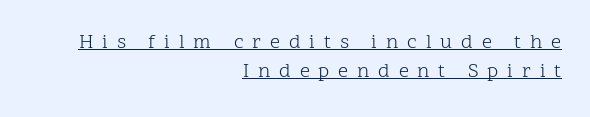
The image shows 20 px text type, upright; set right-aligned, normal line spacing (1.46x), unusually wide letter spacing (+0.44 em), underlined.
